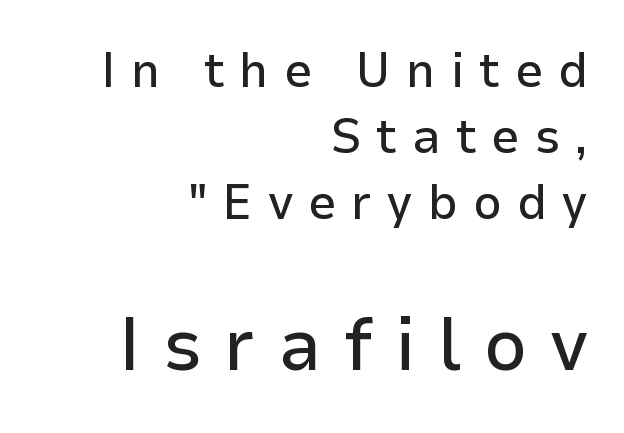
Q: Is the text italic (slanted)? A: No, it is upright.
Q: Is the typeface a serif or a sans-serif typeface? A: Sans-serif.
Q: Is the text underlined? A: No.
Q: How is the paragraph aligned? A: Right-aligned.
Q: Is the spacing between letters normal or unusually wide? A: Unusually wide.
Q: Is the spacing between lines tight, normal or loose? A: Normal.
Q: Which block of text is set in a larger size, the first (top) or the second (bottom)? A: The second (bottom) one.
Q: Width (condensed, normal, or wide)? A: Normal.
Q: Stroke contrast? A: Low.
Q: x-height? A: Medium.
Q: Monospaced? A: No.
